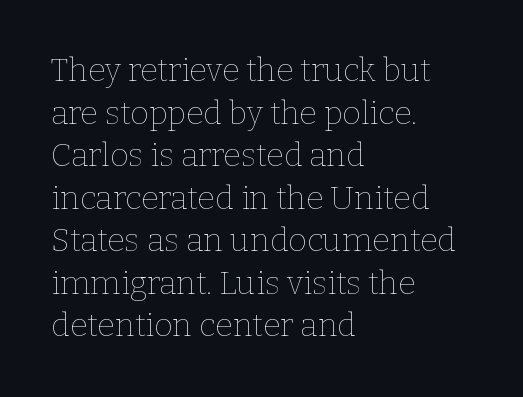
Is the block centered? No — it sits flush against the left margin. The specimen omits any rule beneath the text block's lines. Vertical stems look standard width or narrower in stroke. This is roman type, the default non-slanted kind. No extra tracking has been applied to these lines.
